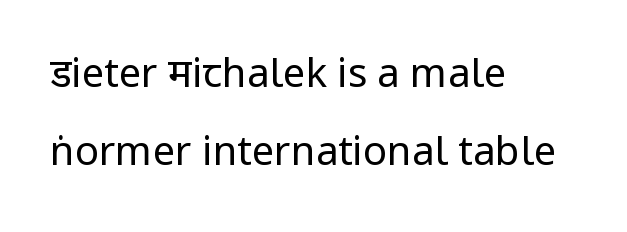
The image shows 40 px regular-weight, condensed sans-serif type, upright; set left-aligned, loose line spacing (1.95x), normal letter spacing, not underlined; low stroke contrast and a large x-height.
